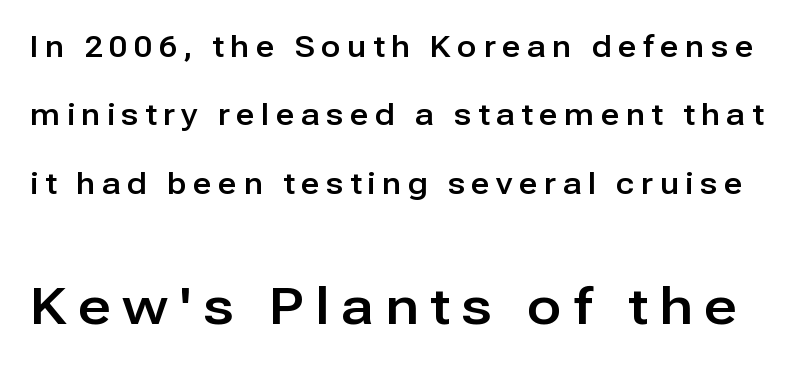
The letters are spread apart with noticeably loose tracking. Check where the strokes stop: nothing finishes them off — pure sans. Is this a fixed-width face? No — the glyphs have proportional, varying widths. The strip under each line holds only bare page. Rows of type keep a wide berth in the vertical direction.
